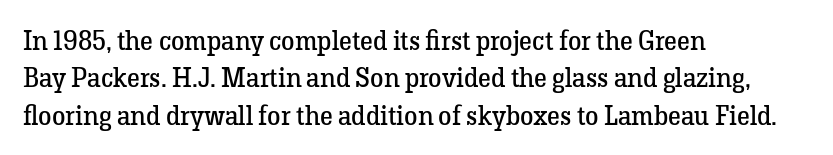
Q: Is the text bold? A: No.
Q: Is the text italic (slanted)? A: No, it is upright.
Q: Is the text underlined? A: No.
Q: How is the paragraph aligned? A: Left-aligned.
Q: Is the spacing between letters normal or unusually wide? A: Normal.
Q: Is the spacing between lines tight, normal or loose? A: Normal.
